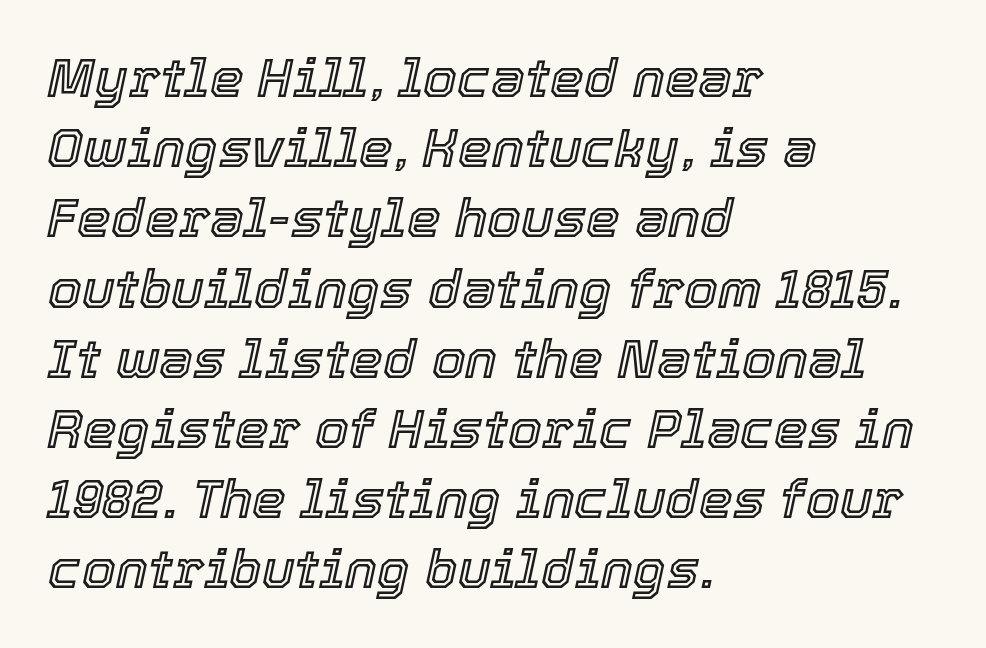
The image shows 54 px text type, italic (leaning right); set left-aligned, normal line spacing (1.3x), normal letter spacing, not underlined; a medium x-height.
